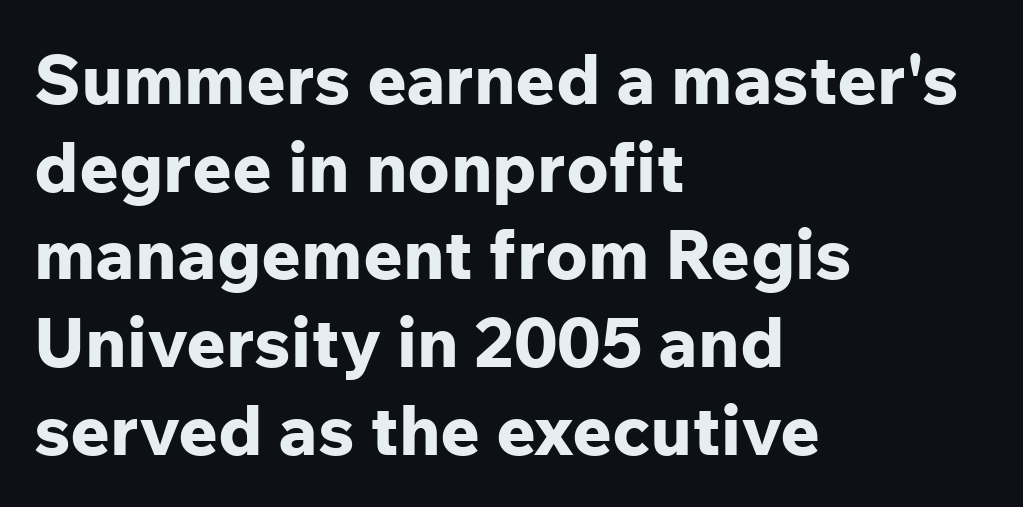
The image shows 69 px bold sans-serif type, upright; set left-aligned, normal line spacing (1.27x), normal letter spacing, not underlined; low stroke contrast and a medium x-height.
